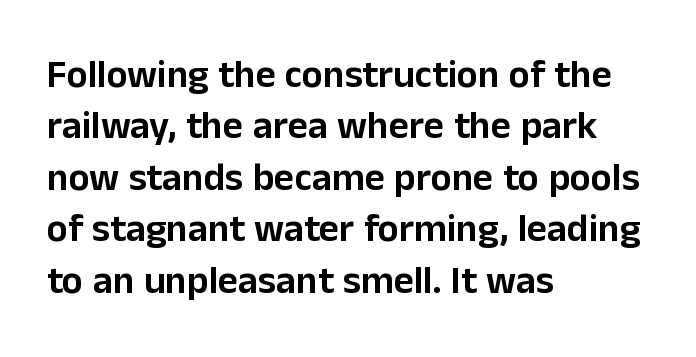
{"serif": "no", "italic": "no", "width": "normal", "stroke_contrast": "low", "x_height": "medium", "monospaced": "no", "underline": "no", "align": "left", "line_spacing": "normal", "line_spacing_ratio": 1.32, "letter_spacing": "normal", "letter_spacing_em": 0.0, "glyph_px": 39}
